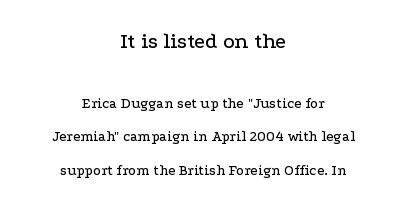
The face used here appears at its bigger size in the upper chunk. Vertical spacing — loose. Compared with a flush-left layout, this one balances lines on the center instead. Beneath every word, the page is bare. Students, note that the glyphs here touch the page at normal intervals. A typesetter would mark this as roman, not italic.
